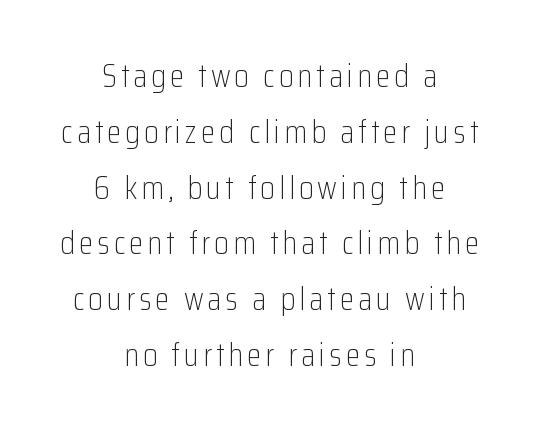
The image shows 33 px light, condensed sans-serif type, upright; set centered, normal line spacing (1.69x), not underlined; low stroke contrast and a medium x-height.
